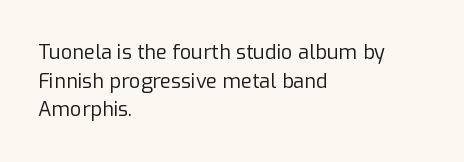
Q: Is the text bold? A: No.
Q: Is the text italic (slanted)? A: No, it is upright.
Q: Is the text underlined? A: No.
Q: How is the paragraph aligned? A: Left-aligned.
Q: Is the spacing between letters normal or unusually wide? A: Normal.
Q: Is the spacing between lines tight, normal or loose? A: Normal.
